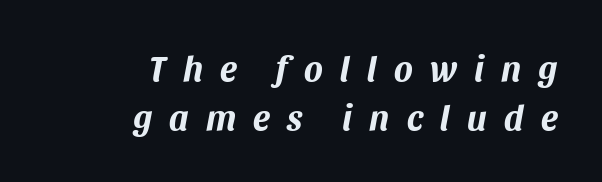
{"italic": "yes", "lean": "right", "slant_degrees": 11, "bold": "yes", "weight": "bold", "width": "normal", "stroke_contrast": "medium", "x_height": "large", "monospaced": "no", "underline": "no", "align": "right", "line_spacing": "normal", "line_spacing_ratio": 1.39, "letter_spacing": "wide", "letter_spacing_em": 0.49, "glyph_px": 35}
